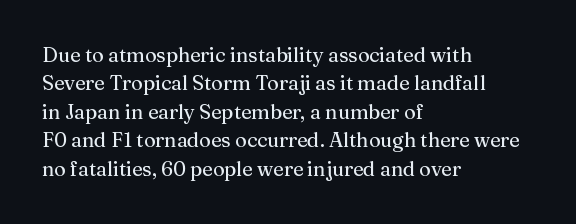
{"italic": "no", "underline": "no", "align": "left", "line_spacing": "normal", "line_spacing_ratio": 1.42, "letter_spacing": "normal", "letter_spacing_em": 0.0, "glyph_px": 20}
